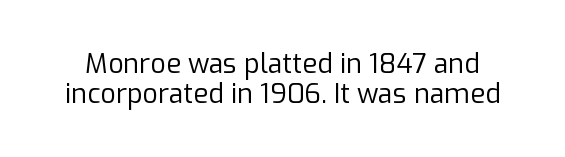
The image shows 27 px text type, upright; set tight line spacing (1.11x), normal letter spacing, not underlined.
